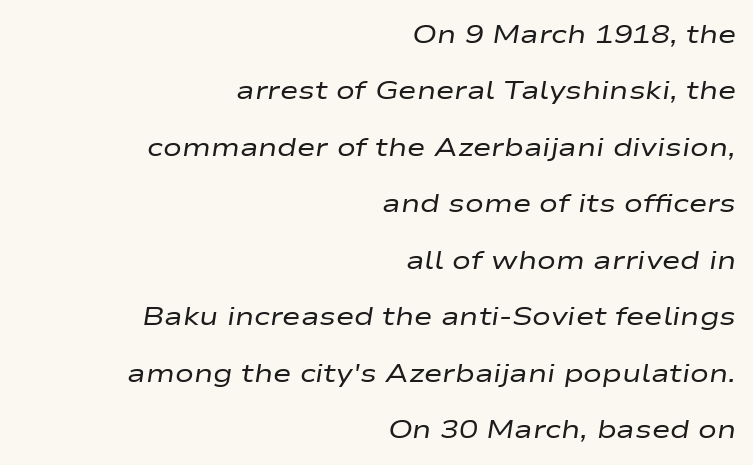
{"italic": "yes", "lean": "right", "slant_degrees": 9, "bold": "no", "underline": "no", "align": "right", "line_spacing": "loose", "line_spacing_ratio": 2.26, "letter_spacing": "normal", "letter_spacing_em": 0.0, "glyph_px": 25}
